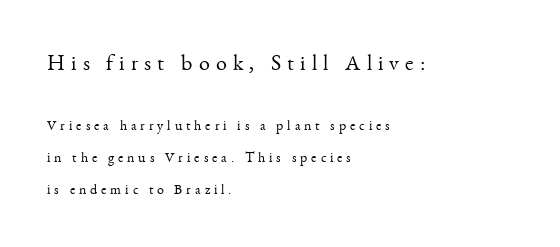
The image shows 22 px text type, upright; set left-aligned, loose line spacing (2.29x), unusually wide letter spacing (+0.28 em), not underlined; the first (top) block is 1.57x larger.
